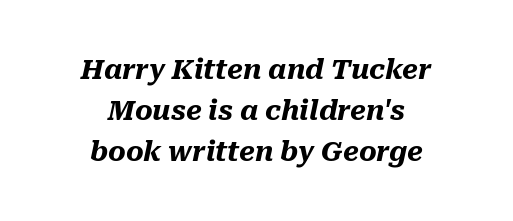
Here the glyphs are tracked normally, forming tight word shapes. The face used here has a pronounced slope to its letters. Honestly, there is no underline to notice here at all. Typographic density is high because the face is bold. Baseline-to-baseline distance is the conventional proportion of letter height. Both edges are ragged and mirror each other, which tells us the setting is centered.
